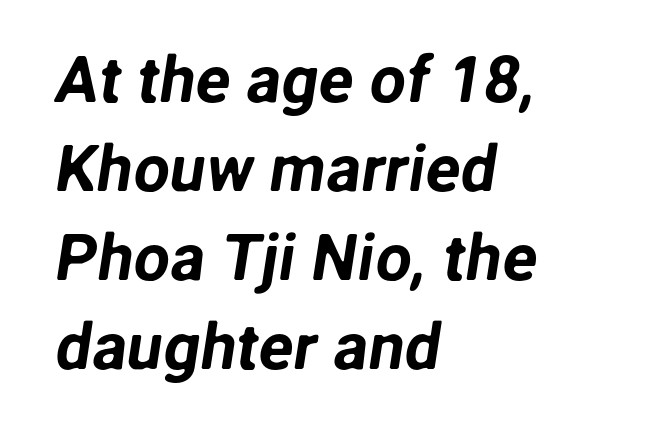
Line beginnings align vertically; line endings do not. The rendering uses natural spacing where letterforms have individual widths. The foot of each line stays bare and open. The rows are spaced the way most documents space them. Unlike a traditional serif, this face leaves its strokes unadorned.
